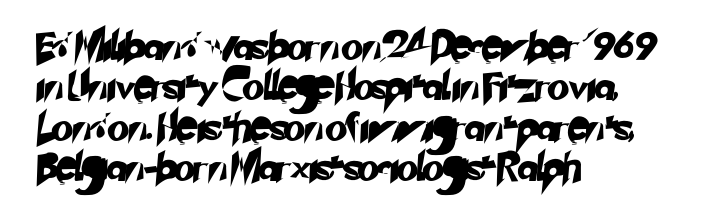
Q: Is the typeface a serif or a sans-serif typeface? A: Sans-serif.
Q: Is the text underlined? A: No.
Q: How is the paragraph aligned? A: Left-aligned.
Q: Is the spacing between letters normal or unusually wide? A: Normal.
Q: Is the spacing between lines tight, normal or loose? A: Normal.
Q: Width (condensed, normal, or wide)? A: Normal.
Q: Stroke contrast? A: Low.
Q: x-height? A: Small.
Q: Monospaced? A: No.
